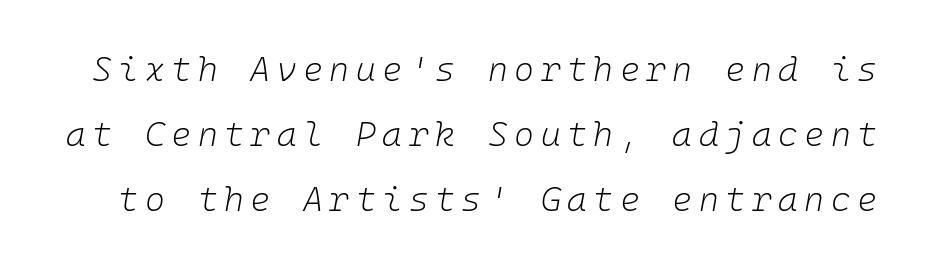
Q: Is the text bold? A: No.
Q: Is the text italic (slanted)? A: Yes, it leans right by about 10 degrees.
Q: Is the text underlined? A: No.
Q: Is the spacing between lines tight, normal or loose? A: Loose.
Q: Width (condensed, normal, or wide)? A: Normal.
Q: Stroke contrast? A: Low.
Q: x-height? A: Medium.
